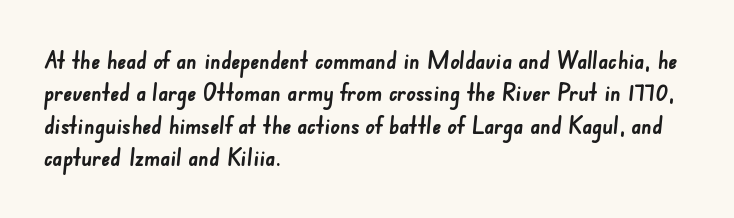
Q: Is the text bold? A: Yes.
Q: Is the text underlined? A: No.
Q: How is the paragraph aligned? A: Left-aligned.
Q: Is the spacing between letters normal or unusually wide? A: Normal.
Q: Is the spacing between lines tight, normal or loose? A: Normal.
